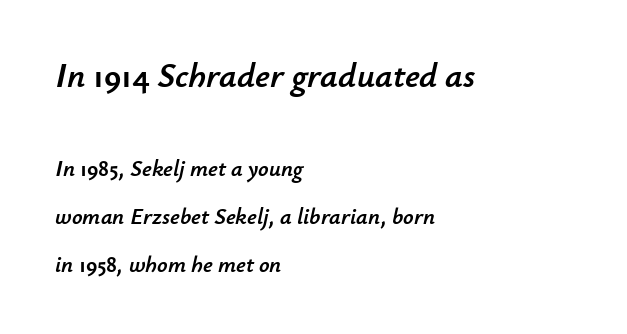
The image shows 35 px text type, italic (leaning right); set left-aligned, loose line spacing (2.07x), normal letter spacing, not underlined; the first (top) block is 1.52x larger; low stroke contrast and a small x-height.
